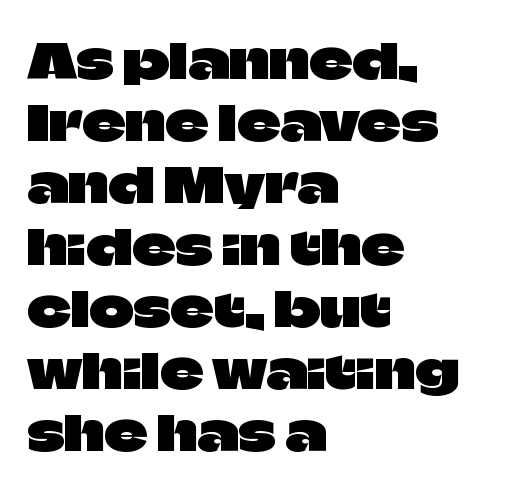
The image shows 48 px sans-serif type, upright; set left-aligned, normal line spacing (1.29x), normal letter spacing, not underlined; low stroke contrast and a large x-height.
